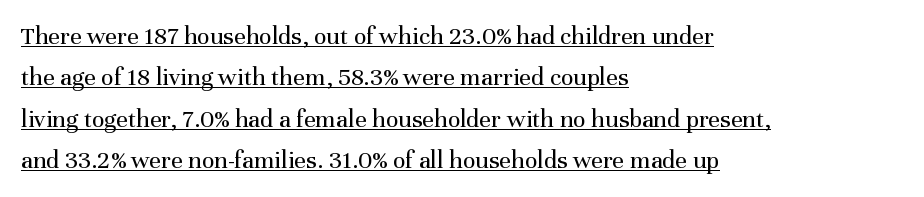
{"italic": "no", "bold": "no", "underline": "yes", "align": "left", "line_spacing": "normal", "line_spacing_ratio": 1.59, "letter_spacing": "normal", "letter_spacing_em": 0.0, "glyph_px": 26}
